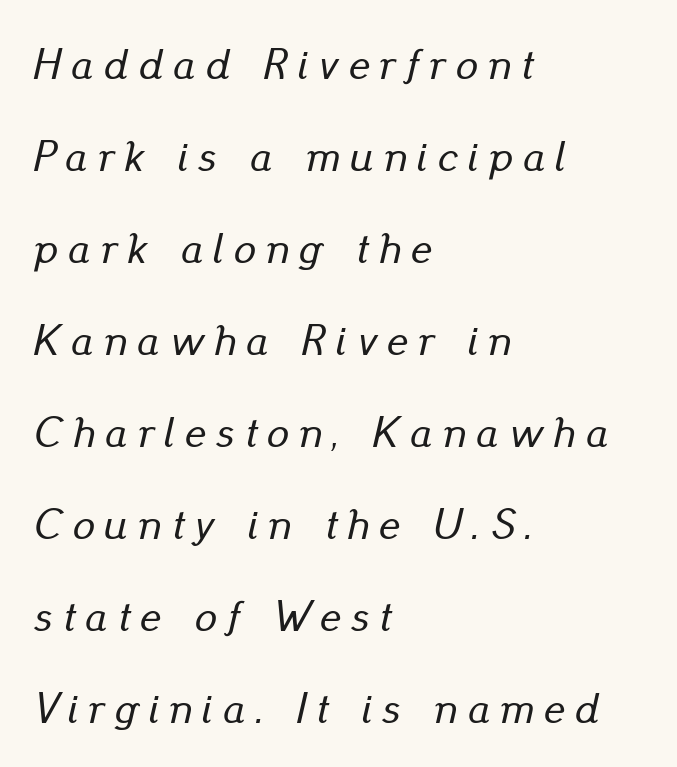
Q: Is the text italic (slanted)? A: Yes, it leans right by about 13 degrees.
Q: Is the text underlined? A: No.
Q: How is the paragraph aligned? A: Left-aligned.
Q: Is the spacing between letters normal or unusually wide? A: Unusually wide.
Q: Is the spacing between lines tight, normal or loose? A: Loose.
Q: Width (condensed, normal, or wide)? A: Normal.
Q: Stroke contrast? A: Low.
Q: x-height? A: Small.
Q: Monospaced? A: No.
